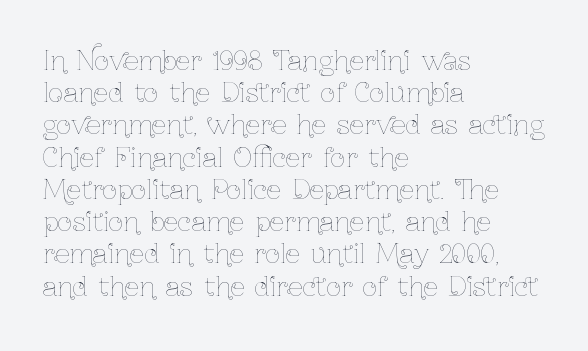
Q: Is the text bold? A: No.
Q: Is the text italic (slanted)? A: No, it is upright.
Q: Is the text underlined? A: No.
Q: How is the paragraph aligned? A: Left-aligned.
Q: Is the spacing between letters normal or unusually wide? A: Normal.
